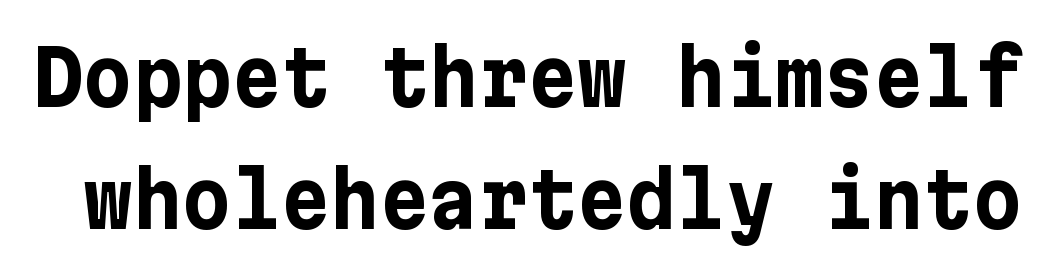
Q: Is the text bold? A: Yes.
Q: Is the text italic (slanted)? A: No, it is upright.
Q: Is the typeface a serif or a sans-serif typeface? A: Sans-serif.
Q: Is the text underlined? A: No.
Q: Is the spacing between letters normal or unusually wide? A: Normal.
Q: Is the spacing between lines tight, normal or loose? A: Normal.
Q: Width (condensed, normal, or wide)? A: Normal.
Q: Stroke contrast? A: Low.
Q: x-height? A: Medium.
